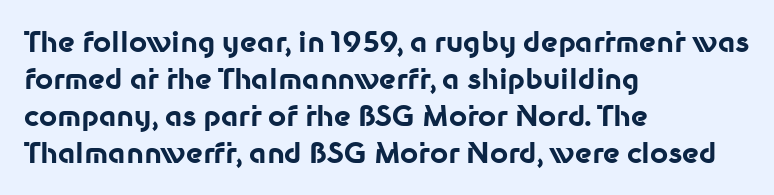
Q: Is the text bold? A: Yes.
Q: Is the text italic (slanted)? A: No, it is upright.
Q: Is the typeface a serif or a sans-serif typeface? A: Sans-serif.
Q: Is the text underlined? A: No.
Q: How is the paragraph aligned? A: Left-aligned.
Q: Is the spacing between letters normal or unusually wide? A: Normal.
Q: Is the spacing between lines tight, normal or loose? A: Normal.
Q: Width (condensed, normal, or wide)? A: Normal.
Q: Stroke contrast? A: Low.
Q: x-height? A: Medium.
Q: Monospaced? A: No.
